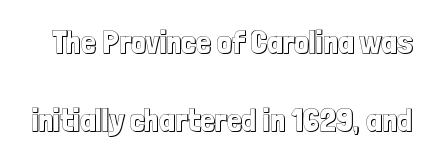
Q: Is the text italic (slanted)? A: No, it is upright.
Q: Is the text underlined? A: No.
Q: Is the spacing between letters normal or unusually wide? A: Normal.
Q: Is the spacing between lines tight, normal or loose? A: Loose.
Q: Width (condensed, normal, or wide)? A: Condensed.
Q: x-height? A: Medium.
Q: Monospaced? A: No.
